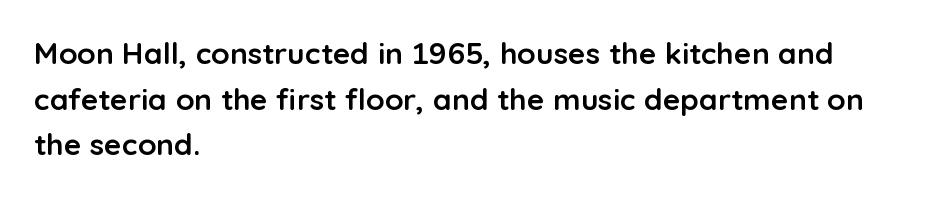
{"serif": "no", "italic": "no", "bold": "yes", "weight": "semibold", "width": "normal", "stroke_contrast": "low", "x_height": "medium", "monospaced": "no", "underline": "no", "align": "left", "line_spacing": "normal", "line_spacing_ratio": 1.52, "letter_spacing": "normal", "letter_spacing_em": 0.0, "glyph_px": 30}
